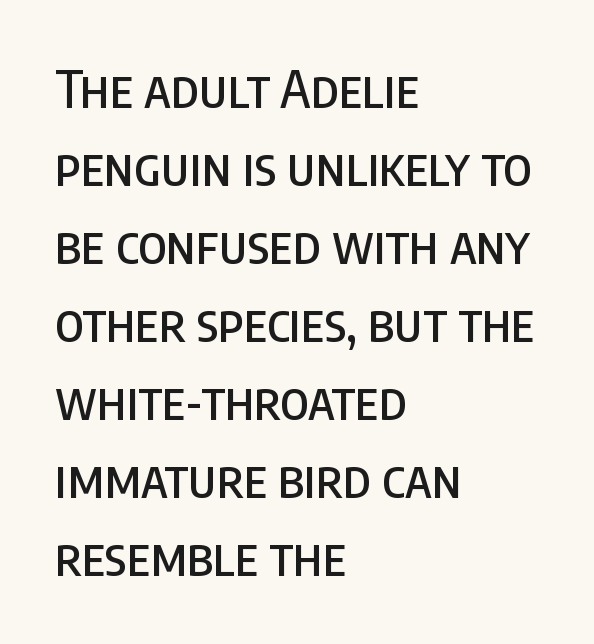
Q: Is the text italic (slanted)? A: No, it is upright.
Q: Is the typeface a serif or a sans-serif typeface? A: Sans-serif.
Q: Is the text underlined? A: No.
Q: How is the paragraph aligned? A: Left-aligned.
Q: Is the spacing between letters normal or unusually wide? A: Normal.
Q: Is the spacing between lines tight, normal or loose? A: Normal.
Q: Width (condensed, normal, or wide)? A: Condensed.
Q: Stroke contrast? A: Low.
Q: x-height? A: Large.
Q: Monospaced? A: No.
